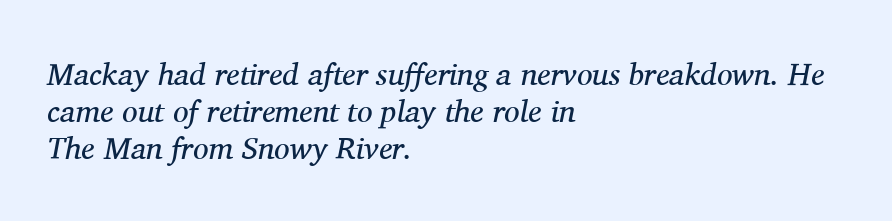
You can tell from the footed stems that serif type was used. This is not heavy type; no bold has been used. The letters advance in unequal steps, a hallmark of proportional type. The paragraph shown leans on its left margin.
